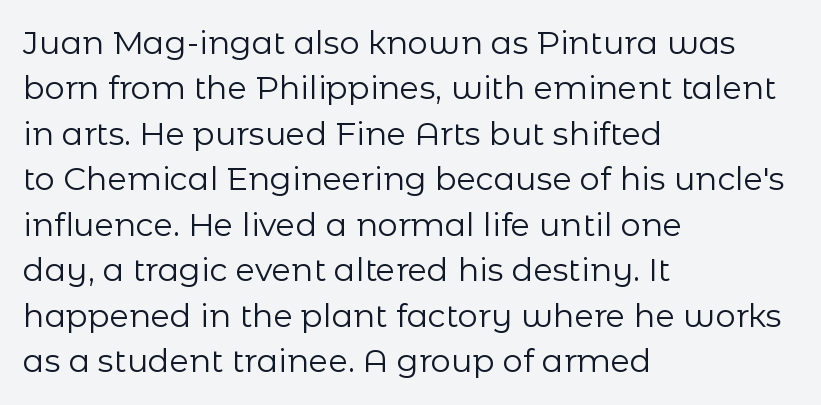
Q: Is the text bold? A: No.
Q: Is the text italic (slanted)? A: No, it is upright.
Q: Is the typeface a serif or a sans-serif typeface? A: Sans-serif.
Q: Is the text underlined? A: No.
Q: How is the paragraph aligned? A: Left-aligned.
Q: Is the spacing between letters normal or unusually wide? A: Normal.
Q: Is the spacing between lines tight, normal or loose? A: Normal.
Q: Width (condensed, normal, or wide)? A: Normal.
Q: Stroke contrast? A: Low.
Q: x-height? A: Medium.
Q: Monospaced? A: No.
